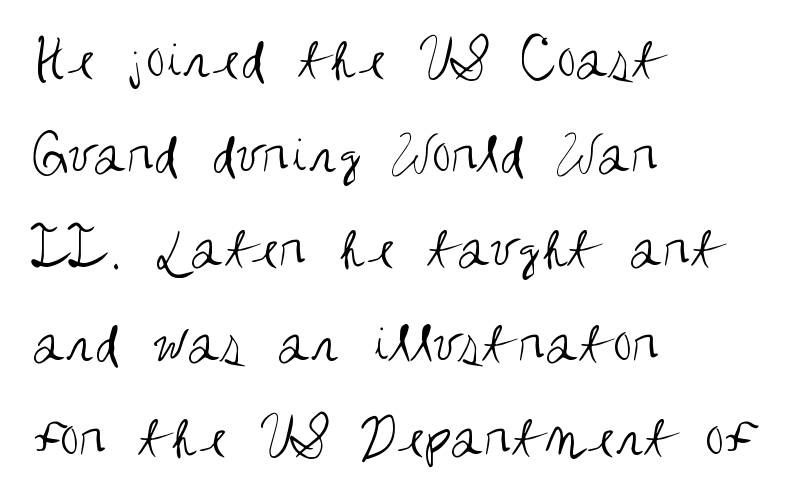
The image shows 61 px regular-weight, condensed sans-serif type; set left-aligned, normal line spacing (1.55x), normal letter spacing, not underlined; medium stroke contrast and a large x-height.
